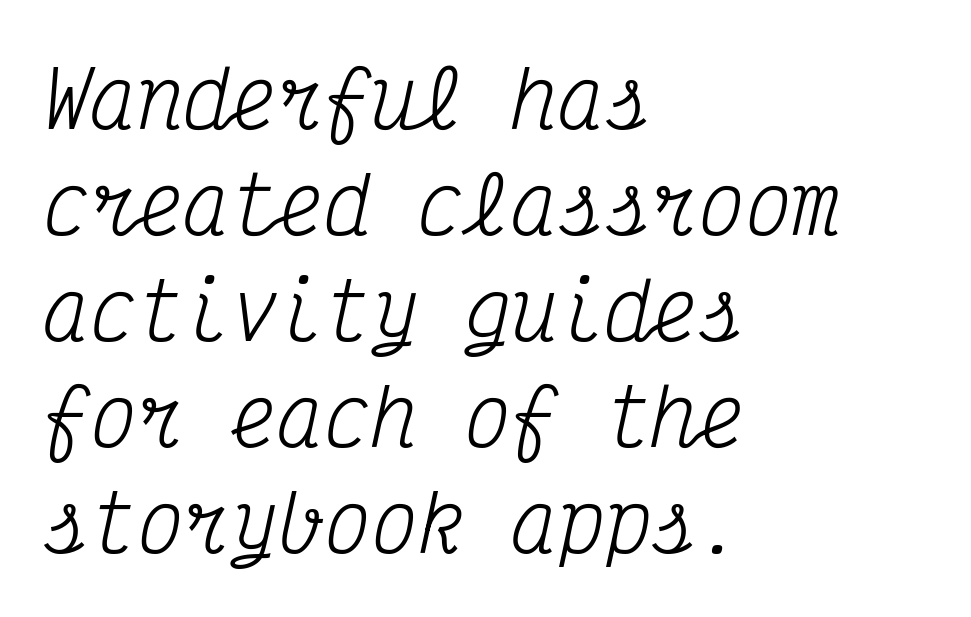
This is serif lettering, the kind often seen in printed books. Characters are canted at an angle relative to the baseline's perpendicular. Ink coverage per letter is moderate at most. A clean baseline with only descenders dipping below it.
